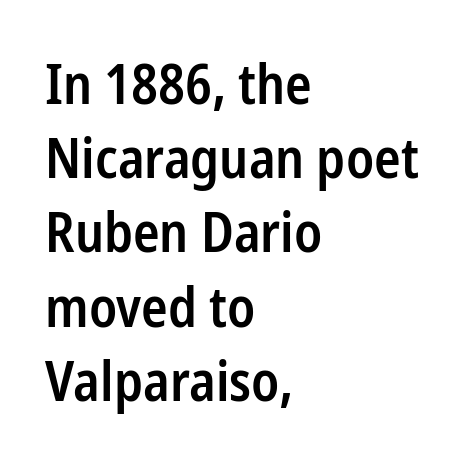
{"serif": "no", "italic": "no", "bold": "semi", "weight": "semibold", "width": "condensed", "stroke_contrast": "low", "x_height": "medium", "monospaced": "no", "underline": "no", "align": "left", "line_spacing": "normal", "line_spacing_ratio": 1.35, "letter_spacing": "normal", "letter_spacing_em": 0.0, "glyph_px": 55}
